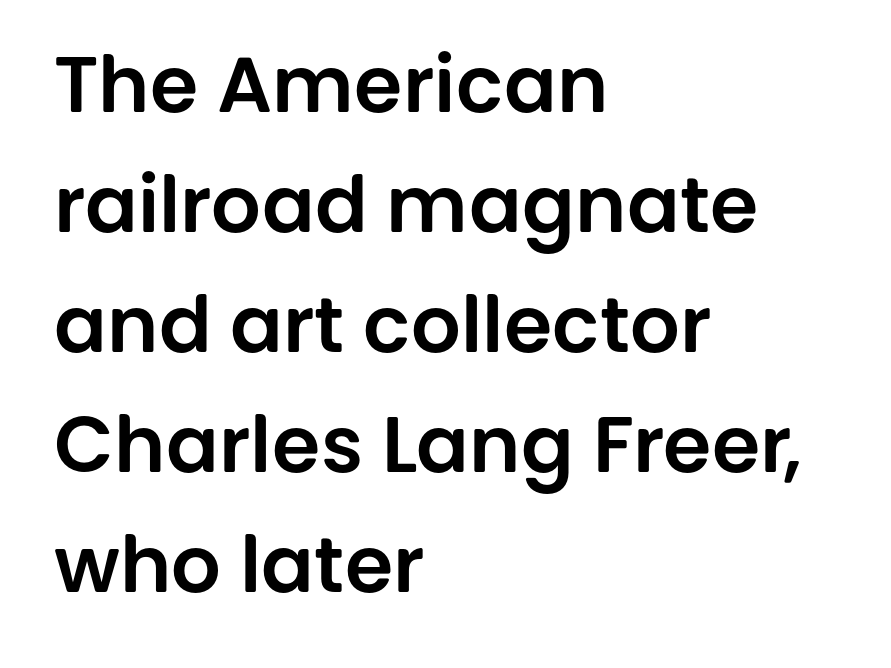
The image shows 78 px sans-serif type, upright; set left-aligned, normal line spacing (1.54x), normal letter spacing, not underlined; low stroke contrast and a large x-height.
